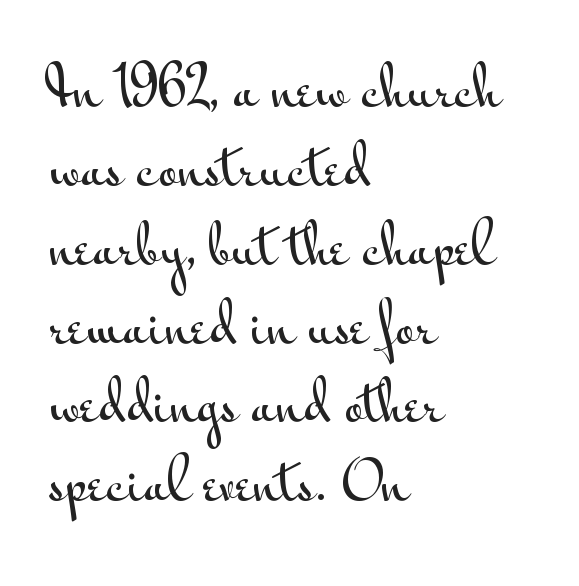
{"serif": "no", "width": "wide", "stroke_contrast": "medium", "x_height": "small", "monospaced": "no", "underline": "no", "align": "left", "line_spacing": "normal", "line_spacing_ratio": 1.46, "letter_spacing": "normal", "letter_spacing_em": 0.0, "glyph_px": 54}
